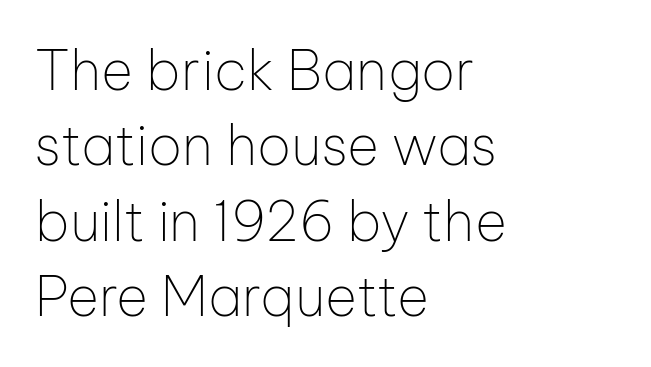
The image shows 55 px thin sans-serif type, upright; set left-aligned, normal line spacing (1.37x), normal letter spacing, not underlined; low stroke contrast and a medium x-height.
